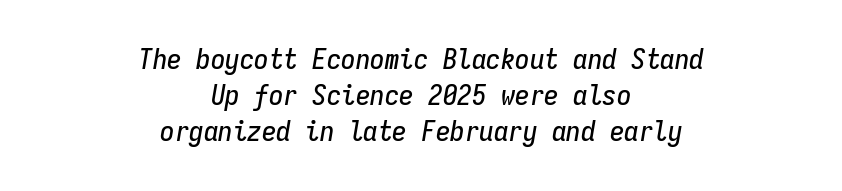
{"italic": "yes", "lean": "right", "slant_degrees": 9, "width": "condensed", "stroke_contrast": "low", "x_height": "medium", "monospaced": "yes", "underline": "no", "align": "center", "line_spacing_ratio": 1.24, "letter_spacing": "normal", "letter_spacing_em": 0.0, "glyph_px": 29}
